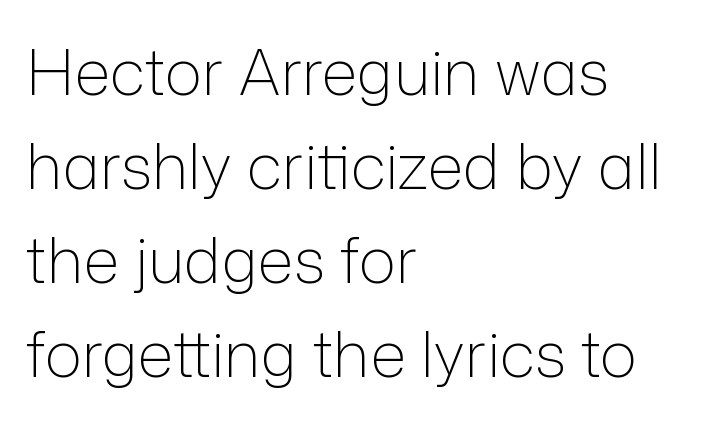
Underline: absent. Classification — sans serif. Letters have the restrained weight of plain body copy at most. Standard letterfit; no display-style spreading of the glyphs.
